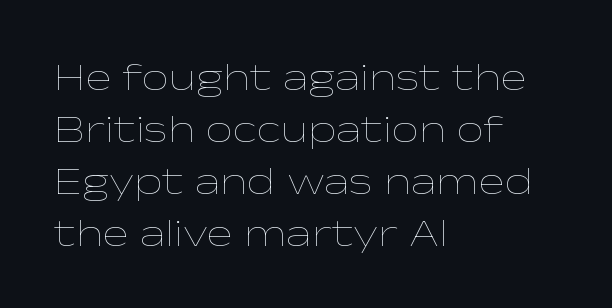
Q: Is the text bold? A: No.
Q: Is the text italic (slanted)? A: No, it is upright.
Q: Is the text underlined? A: No.
Q: How is the paragraph aligned? A: Left-aligned.
Q: Is the spacing between letters normal or unusually wide? A: Normal.
Q: Is the spacing between lines tight, normal or loose? A: Normal.
Q: Width (condensed, normal, or wide)? A: Wide.
Q: Stroke contrast? A: Low.
Q: x-height? A: Medium.
Q: Monospaced? A: No.
